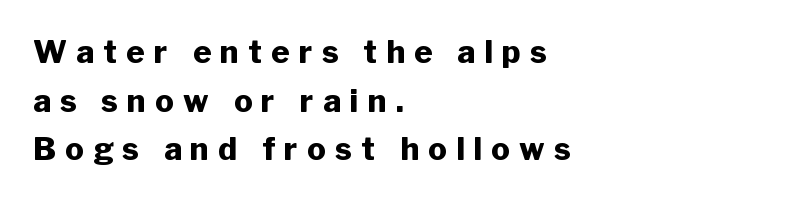
{"serif": "no", "italic": "no", "bold": "yes", "weight": "heavy", "width": "normal", "stroke_contrast": "low", "x_height": "medium", "monospaced": "no", "underline": "no", "align": "left", "line_spacing": "normal", "line_spacing_ratio": 1.57, "letter_spacing": "wide", "letter_spacing_em": 0.3, "glyph_px": 31}
